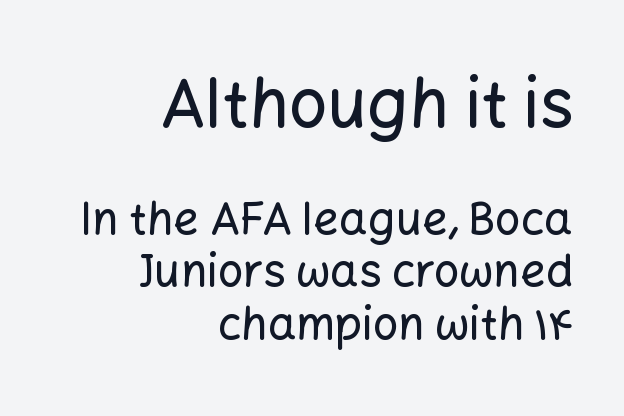
{"serif": "no", "italic": "no", "width": "normal", "stroke_contrast": "low", "x_height": "medium", "monospaced": "no", "underline": "no", "align": "right", "line_spacing_ratio": 1.16, "letter_spacing": "normal", "letter_spacing_em": 0.0, "larger_block": "first", "size_ratio": 1.51, "glyph_px": 68}
